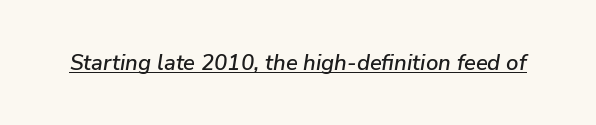
Q: Is the text italic (slanted)? A: Yes, it leans right by about 9 degrees.
Q: Is the text underlined? A: Yes.
Q: Is the spacing between letters normal or unusually wide? A: Normal.
